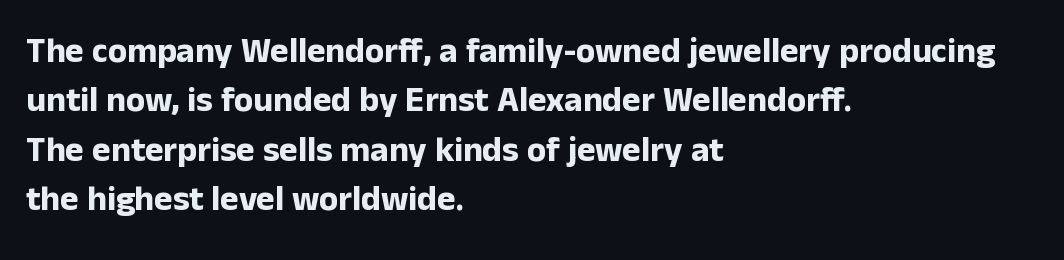
The image shows 35 px bold sans-serif type, upright; set left-aligned, normal line spacing (1.41x), normal letter spacing, not underlined; low stroke contrast and a medium x-height.
